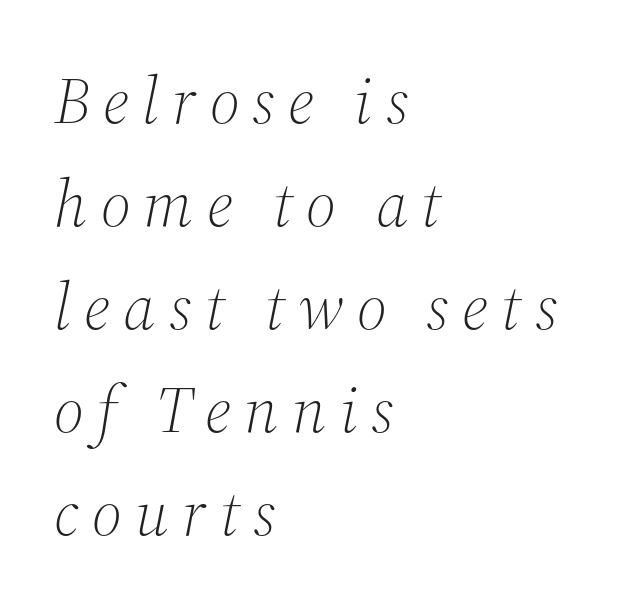
Leading: standard. The space directly below the letters is spotless. The rendering uses natural spacing where letterforms have individual widths. The letterforms stand isolated, each surrounded by extra space.
